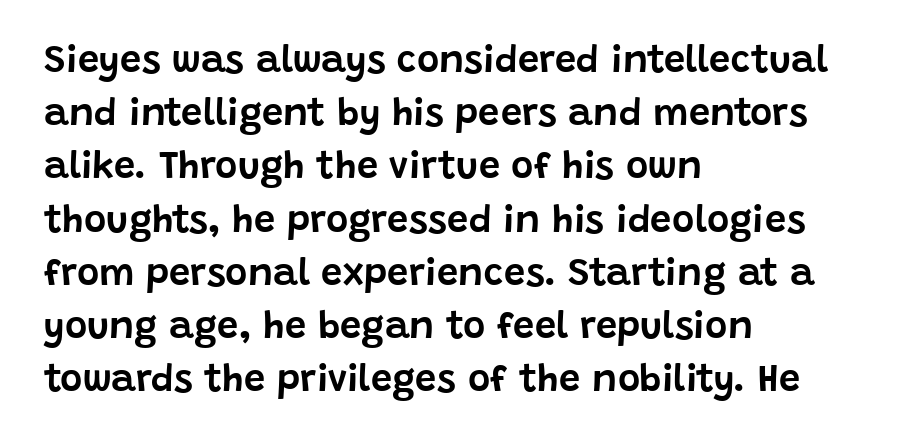
This sample keeps an unexceptional amount of space between lines. These lines are composed in type without serifs. Style check: upright. The string is rendered with underlining switched off. One-word summary of the alignment: left.
